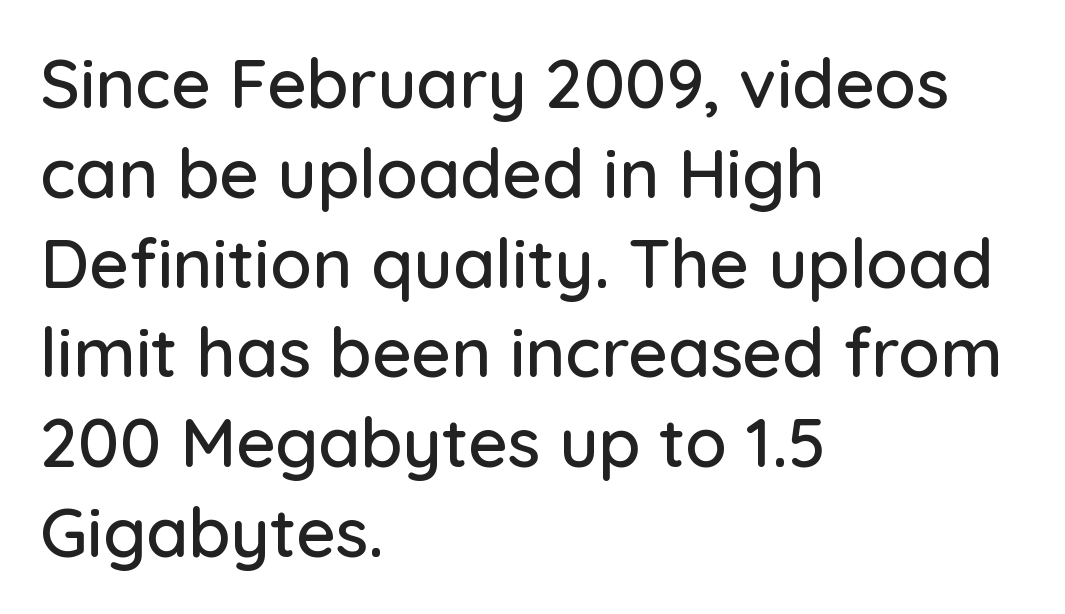
What kind of face is this? One without serifs — a sans. Evenly set lines give the paragraph a standard silhouette. The gaps between neighbouring characters are ordinary and unremarkable. The lettering stays uniformly vertical, giving the passage a roman look.
